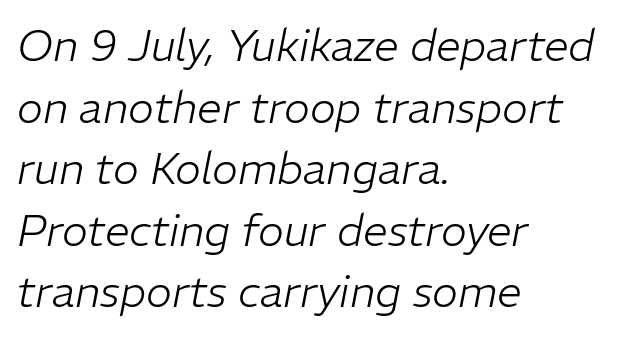
The image shows 44 px light type, italic (leaning right); set left-aligned, normal line spacing (1.4x), normal letter spacing, not underlined; low stroke contrast and a medium x-height.
